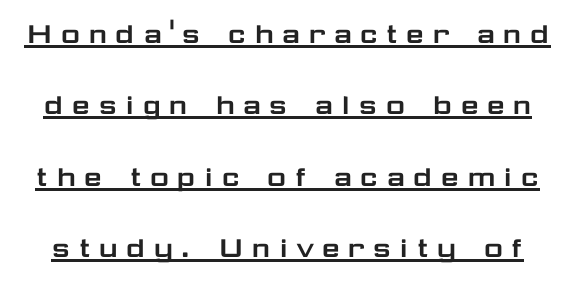
Q: Is the text italic (slanted)? A: No, it is upright.
Q: Is the typeface a serif or a sans-serif typeface? A: Sans-serif.
Q: Is the text underlined? A: Yes.
Q: Is the spacing between letters normal or unusually wide? A: Unusually wide.
Q: Is the spacing between lines tight, normal or loose? A: Loose.
Q: Width (condensed, normal, or wide)? A: Wide.
Q: Stroke contrast? A: Low.
Q: x-height? A: Medium.
Q: Monospaced? A: No.
